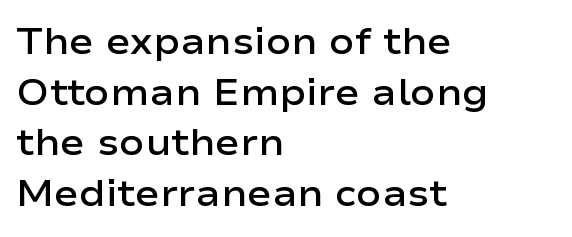
{"serif": "no", "italic": "no", "bold": "semi", "weight": "semibold", "width": "wide", "stroke_contrast": "low", "x_height": "medium", "monospaced": "no", "underline": "no", "align": "left", "line_spacing": "normal", "line_spacing_ratio": 1.37, "letter_spacing": "normal", "letter_spacing_em": 0.0, "glyph_px": 37}
